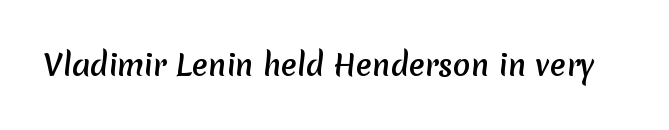
{"serif": "no", "width": "normal", "stroke_contrast": "medium", "x_height": "medium", "monospaced": "no", "underline": "no", "letter_spacing": "normal", "letter_spacing_em": 0.0, "glyph_px": 29}
